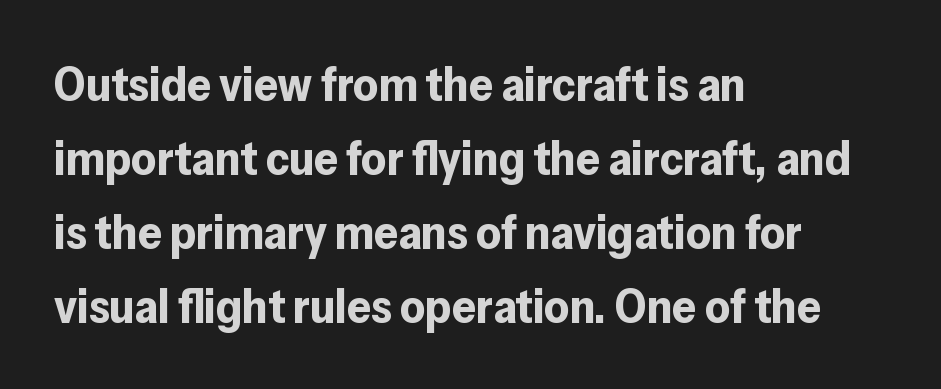
{"serif": "no", "italic": "no", "bold": "yes", "weight": "bold", "width": "normal", "stroke_contrast": "low", "x_height": "medium", "monospaced": "no", "underline": "no", "align": "left", "line_spacing": "normal", "line_spacing_ratio": 1.54, "letter_spacing": "normal", "letter_spacing_em": 0.0, "glyph_px": 48}
